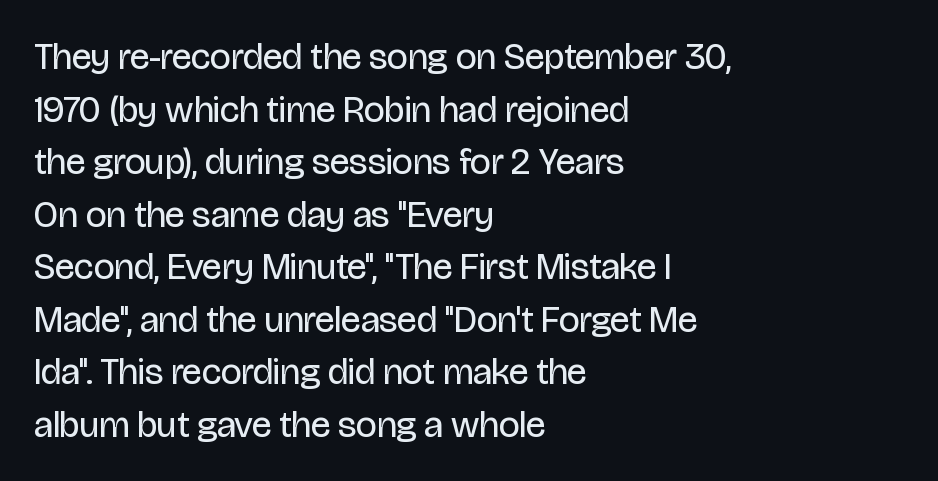
Type style note: lacks serifs. These lines are rendered in a variable-pitch font. The space between consecutive lines is moderate. No italicization has been applied; the sample stays upright. The strip under each line holds only bare page. Weight: not bold — regular or lighter.
